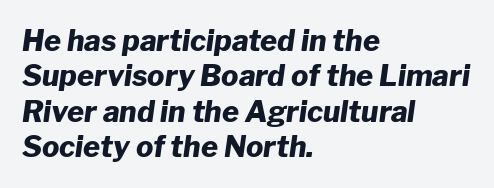
{"italic": "yes", "lean": "right", "slant_degrees": 8, "bold": "yes", "weight": "heavy", "width": "normal", "stroke_contrast": "low", "x_height": "medium", "monospaced": "no", "underline": "no", "align": "left", "line_spacing_ratio": 1.22, "letter_spacing": "normal", "letter_spacing_em": 0.0, "glyph_px": 29}
